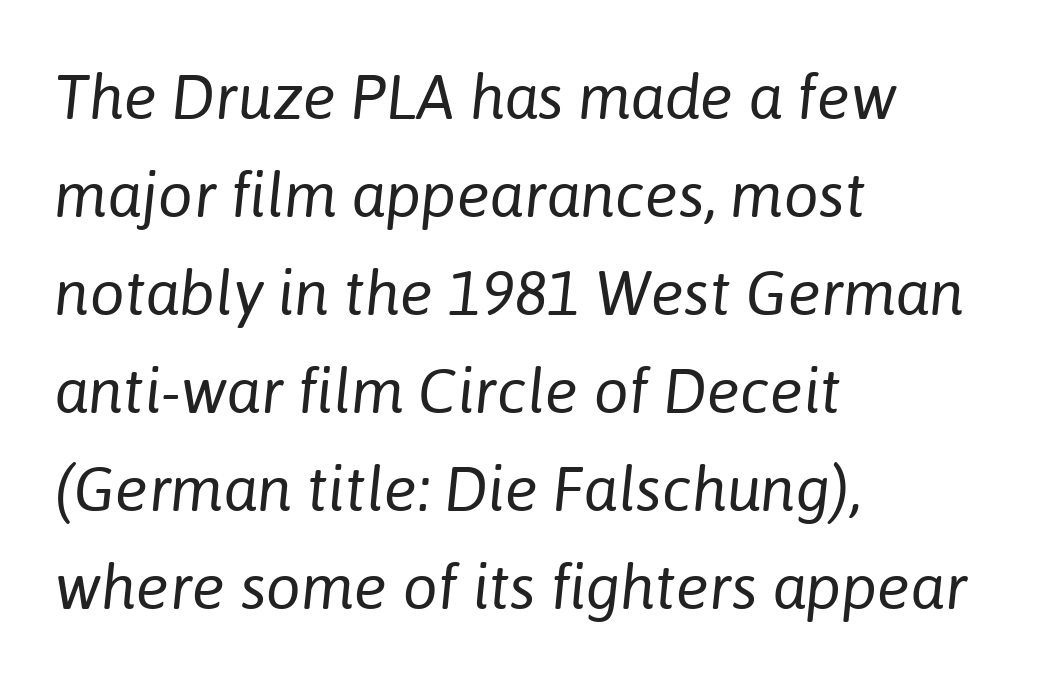
The image shows 62 px regular-weight type, italic (leaning right); set left-aligned, normal line spacing (1.58x), normal letter spacing, not underlined; low stroke contrast and a medium x-height.
